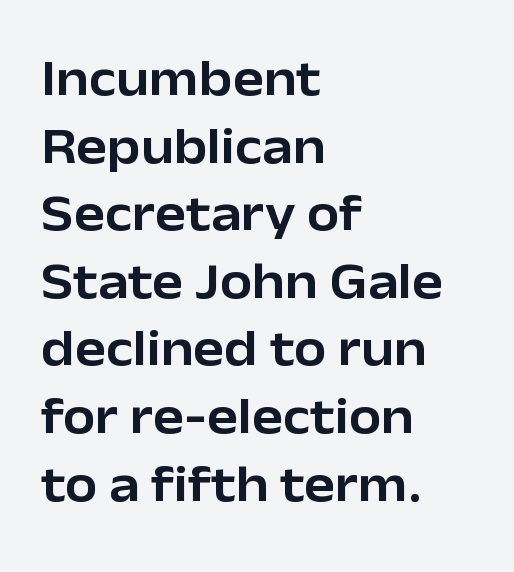
The passage shown is typed in a proportional face where columns would drift. Vertically, the passage feels balanced, rows spaced as you'd expect. The text block is weighted toward the left margin, trailing off unevenly rightward. These lines are composed in type without serifs. Standard letterfit; no display-style spreading of the glyphs. Quick note: not italic, upright.
